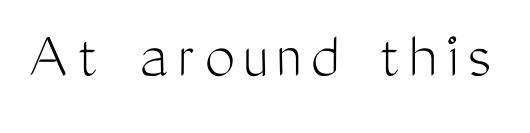
Q: Is the text bold? A: No.
Q: Is the text italic (slanted)? A: No, it is upright.
Q: Is the typeface a serif or a sans-serif typeface? A: Sans-serif.
Q: Is the text underlined? A: No.
Q: Width (condensed, normal, or wide)? A: Condensed.
Q: Stroke contrast? A: Medium.
Q: x-height? A: Medium.
Q: Monospaced? A: No.
